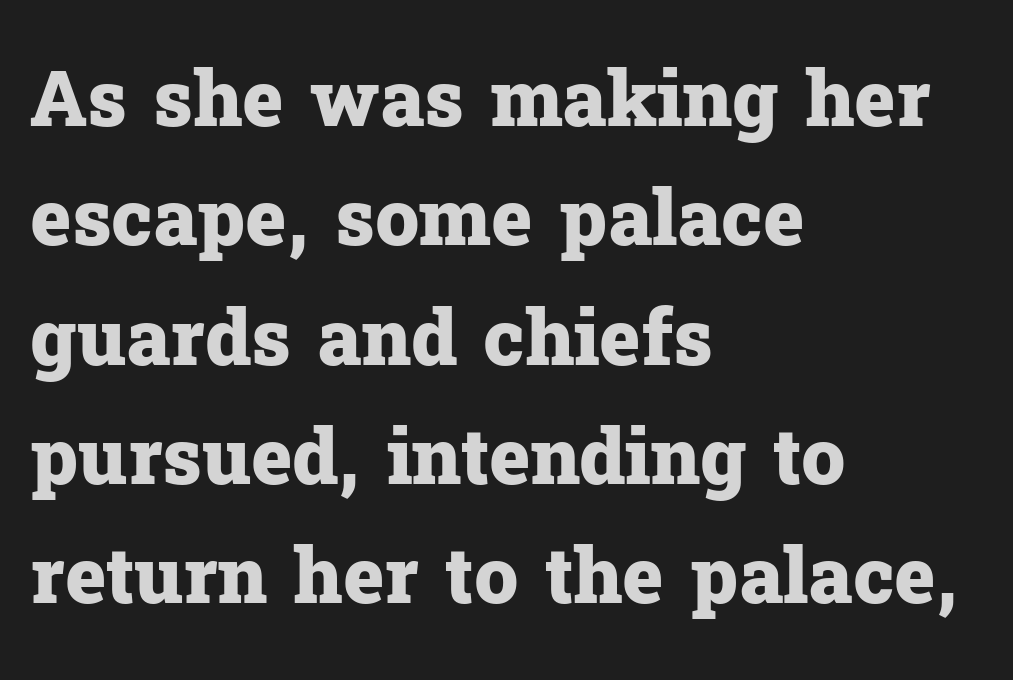
Type without underlining. Successive baselines arrive at the customary interval. Set as a true bold cut, around the 700 mark. Old-style or modern, the face here clearly has serifs. It's the straight-up-and-down kind of type.
